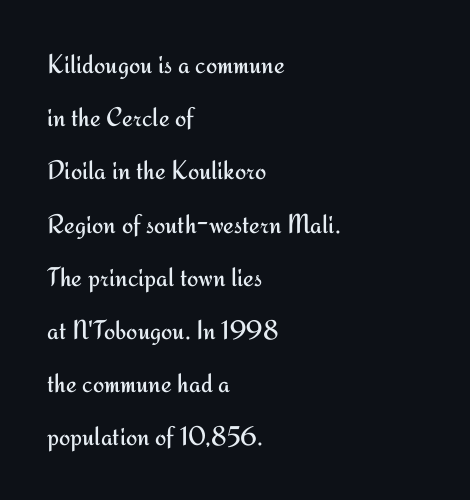
The rendering uses a large line-height, opening up the rows. Anything drawn beneath the words? Only blank space. Line beginnings align vertically; line endings do not. Every character sits straight up, as roman type does. No letter is thick-stroked: the sample isn't bold.
